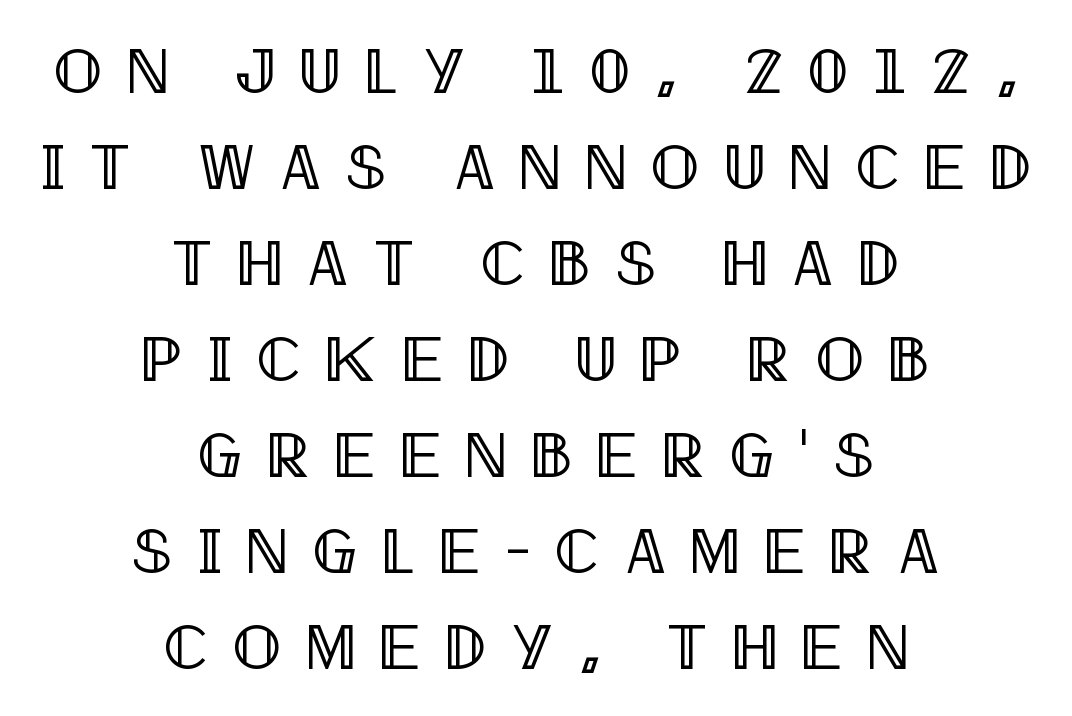
{"italic": "no", "width": "condensed", "x_height": "large", "monospaced": "no", "underline": "no", "align": "center", "line_spacing": "normal", "line_spacing_ratio": 1.5, "letter_spacing": "wide", "letter_spacing_em": 0.39, "glyph_px": 64}
